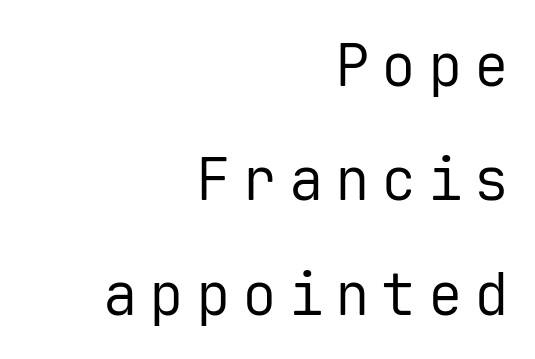
The designer went with a sans here, leaving each stem footless. Is this a heavy cut? Hardly; it is regular or lighter. Quick note: interline space is abundant. Italic? Not at all — the glyphs are vertical. The rag falls on the left side of this text block. The face used here is monospaced, like something from a code editor.
